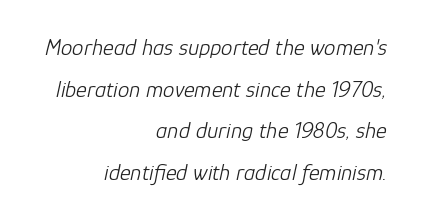
The image shows 23 px text type, italic (leaning right); set right-aligned, line spacing 1.81x, normal letter spacing, not underlined.
